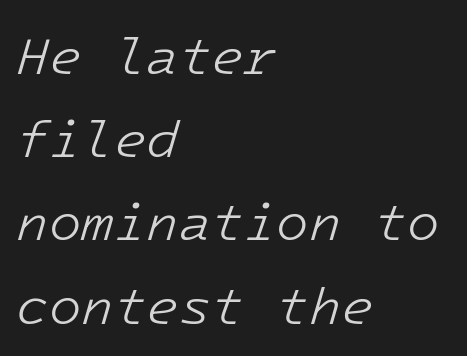
The image shows 53 px light type, italic (leaning right), monospaced; set left-aligned, normal line spacing (1.57x), normal letter spacing, not underlined; low stroke contrast and a medium x-height.
